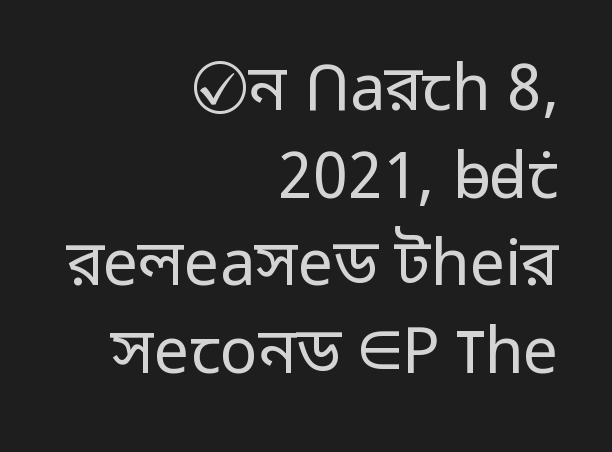
The image shows 63 px regular-weight sans-serif type, upright; set right-aligned, normal line spacing (1.39x), normal letter spacing, not underlined; low stroke contrast and a medium x-height.
